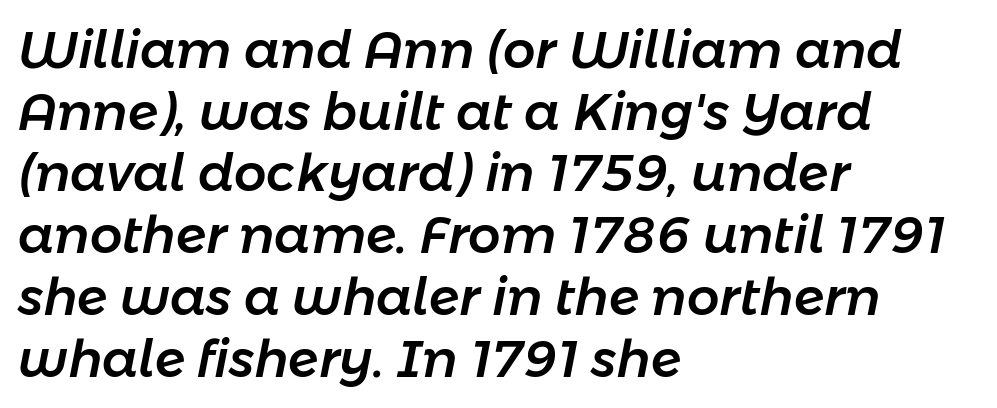
{"italic": "yes", "lean": "right", "slant_degrees": 11, "width": "normal", "stroke_contrast": "low", "x_height": "medium", "monospaced": "no", "underline": "no", "align": "left", "line_spacing_ratio": 1.21, "letter_spacing": "normal", "letter_spacing_em": 0.0, "glyph_px": 51}
